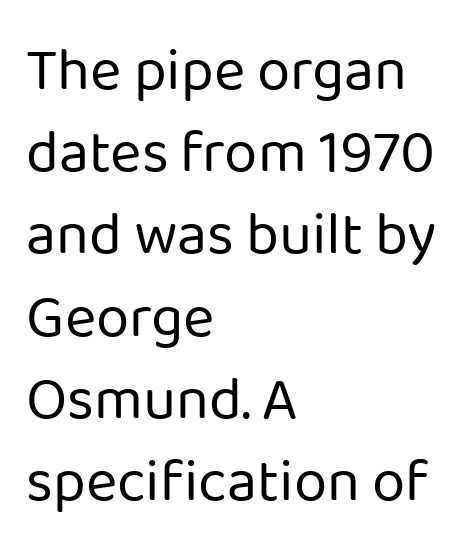
Q: Is the text bold? A: No.
Q: Is the text italic (slanted)? A: No, it is upright.
Q: Is the typeface a serif or a sans-serif typeface? A: Sans-serif.
Q: Is the text underlined? A: No.
Q: How is the paragraph aligned? A: Left-aligned.
Q: Is the spacing between letters normal or unusually wide? A: Normal.
Q: Is the spacing between lines tight, normal or loose? A: Normal.
Q: Width (condensed, normal, or wide)? A: Normal.
Q: Stroke contrast? A: Low.
Q: x-height? A: Medium.
Q: Monospaced? A: No.
